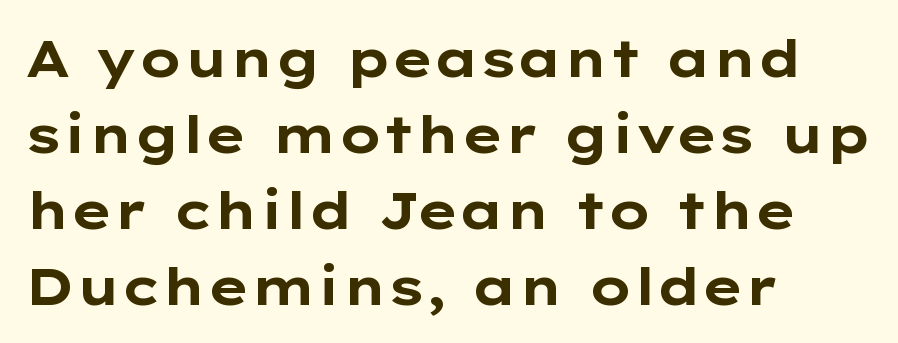
Q: Is the text bold? A: Yes.
Q: Is the text italic (slanted)? A: No, it is upright.
Q: Is the typeface a serif or a sans-serif typeface? A: Sans-serif.
Q: Is the text underlined? A: No.
Q: How is the paragraph aligned? A: Left-aligned.
Q: Is the spacing between letters normal or unusually wide? A: Normal.
Q: Is the spacing between lines tight, normal or loose? A: Normal.
Q: Width (condensed, normal, or wide)? A: Wide.
Q: Stroke contrast? A: Low.
Q: x-height? A: Medium.
Q: Monospaced? A: No.
